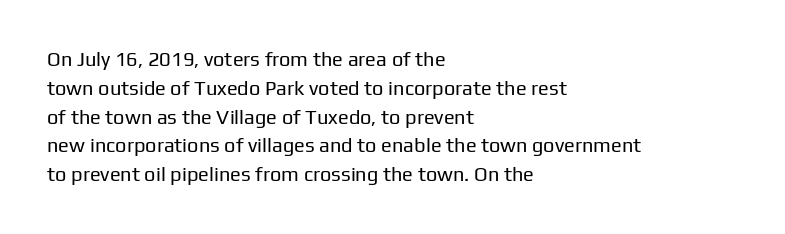
Q: Is the text bold? A: No.
Q: Is the text italic (slanted)? A: No, it is upright.
Q: Is the text underlined? A: No.
Q: How is the paragraph aligned? A: Left-aligned.
Q: Is the spacing between letters normal or unusually wide? A: Normal.
Q: Is the spacing between lines tight, normal or loose? A: Normal.
